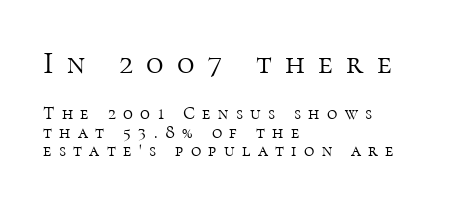
The passage shown is typeset with a serif family. Style check: upright. Underline: absent. This sample trades vertical openness for compactness between lines.
